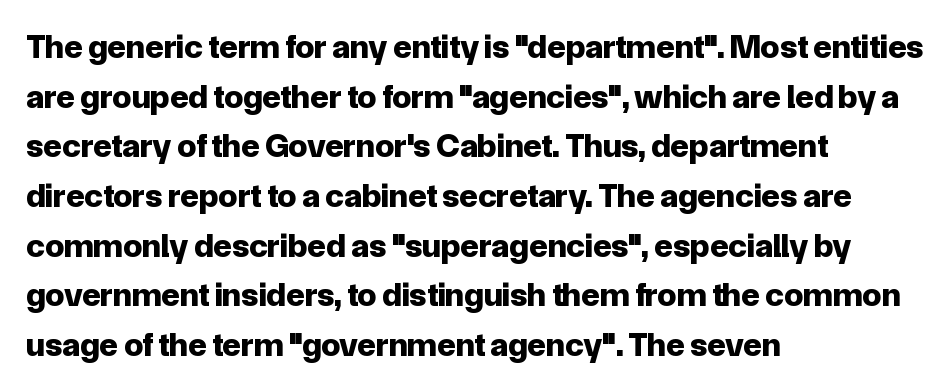
Notice how thick the strokes are: this is what a full bold looks like. Is this a fixed-width face? No — the glyphs have proportional, varying widths. Glyph-to-glyph distance matches everyday printed text. Examine the stroke ends and you'll find no serifs.
